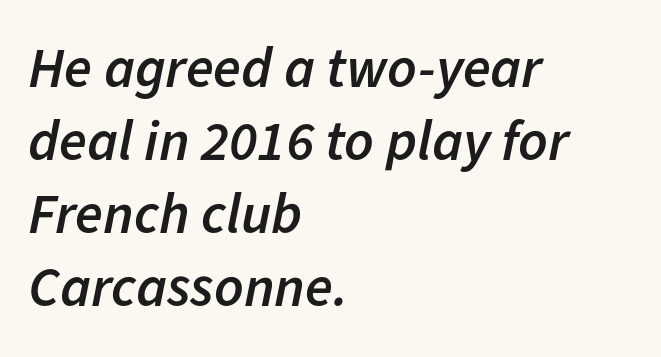
The image shows 57 px semibold type, italic (leaning right); set left-aligned, normal line spacing (1.28x), normal letter spacing, not underlined; low stroke contrast and a medium x-height.
